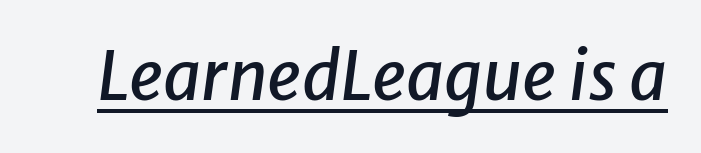
The image shows 67 px text type, italic (leaning right); set normal letter spacing, underlined; low stroke contrast and a medium x-height.
